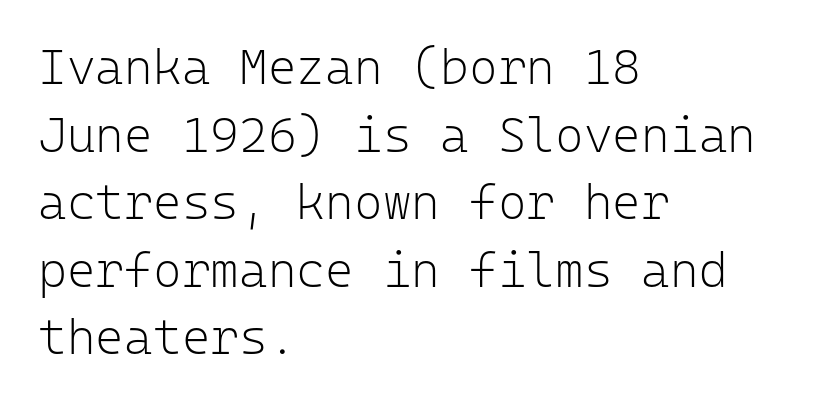
A bare baseline throughout the passage. The characters display no serif detailing; their extremities are plain. Designer's note — italics off, roman on. This sample keeps an unexceptional amount of space between lines. A quiet, ordinary-to-light weight characterises the typeface. These lines are set flush left with a ragged right edge.
